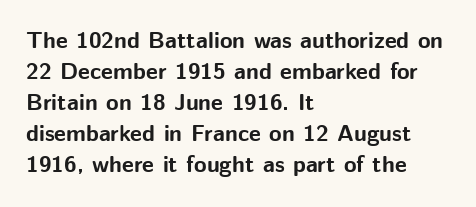
Caption: bold face, heavy strokes. Compared with typical body copy, the letter spacing here is the same. Line starts are locked; line ends wander. The axis of the letterforms is exactly vertical.
